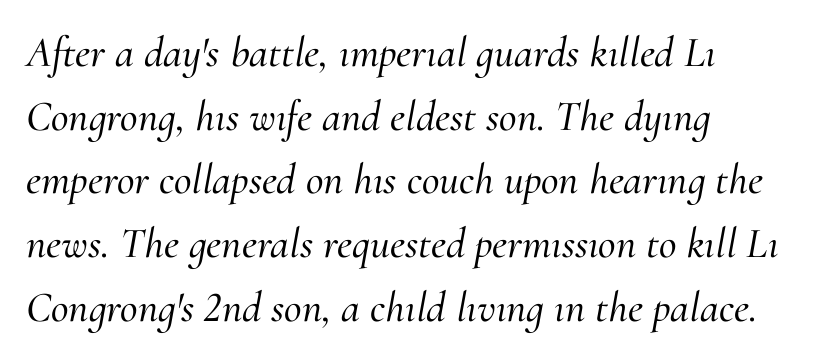
This sample uses an oblique cut, with every glyph tilted off the vertical. Regarding leading, the lines here are spaced in the standard way. Honestly, there is no underline to notice here at all. Think of a printed novel: that variable character pitch is what you see here.
